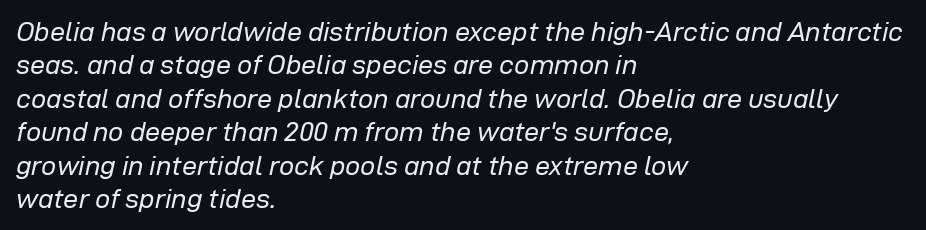
Descenders are the only things crossing below the line. Horizontally, the lines are justified to the leading edge only. The typesetting does not lean heavy: it is not bold. The font's italic variant was chosen for this text. Is the letter spacing exaggerated? No — it looks like the ordinary default.
